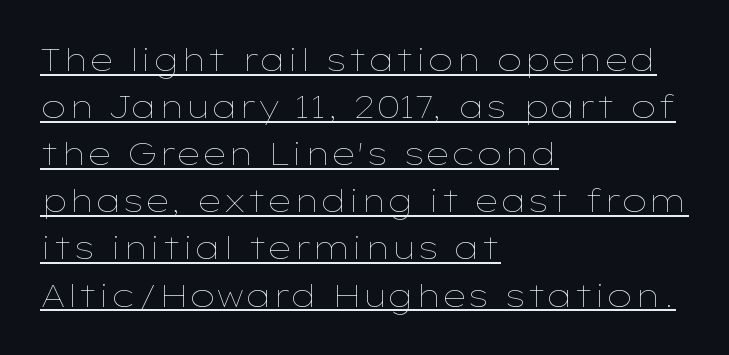
Heft: none added — not bold. Here the glyphs are tracked normally, forming tight word shapes. Horizontally, the lines are justified to the leading edge only. The string is rendered with underlining switched on. A typesetter would call this proportional, since set widths differ per character.
